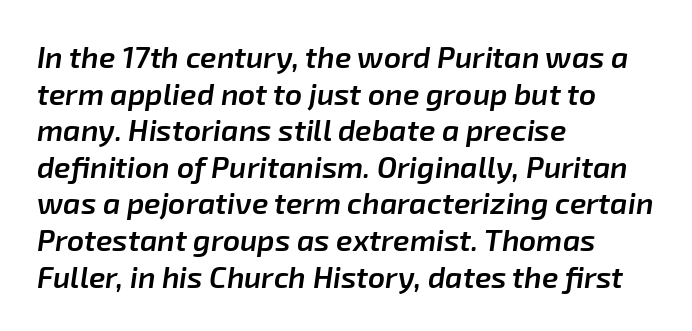
Quick note: italic. Casual observation: everything's shoved over to the left. Varying glyph widths throughout — classic text-font behaviour. Slightly chunky letters — semibold, I'd say, not full bold. Clear beneath every line of the passage.
